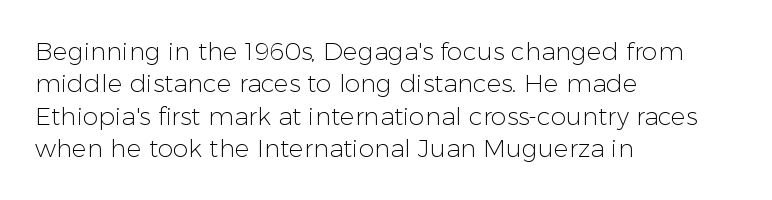
Q: Is the text bold? A: No.
Q: Is the text italic (slanted)? A: No, it is upright.
Q: Is the text underlined? A: No.
Q: How is the paragraph aligned? A: Left-aligned.
Q: Is the spacing between letters normal or unusually wide? A: Normal.
Q: Is the spacing between lines tight, normal or loose? A: Normal.
